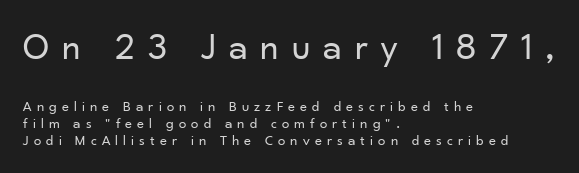
The image shows 38 px regular-weight sans-serif type, upright; set left-aligned, tight line spacing (1.13x), unusually wide letter spacing (+0.34 em), not underlined; the first (top) block is 2.53x larger; low stroke contrast and a small x-height.
